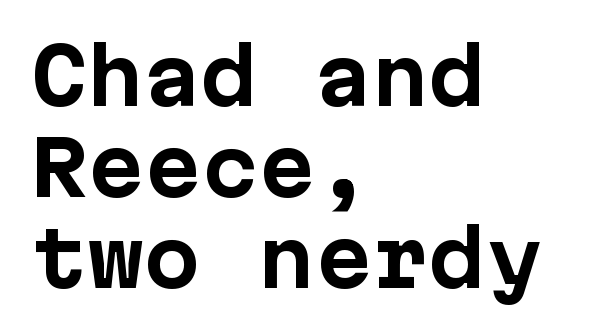
{"serif": "no", "italic": "no", "bold": "yes", "weight": "bold", "width": "normal", "stroke_contrast": "low", "x_height": "medium", "underline": "no", "align": "left", "line_spacing_ratio": 1.2, "letter_spacing": "normal", "letter_spacing_em": 0.0, "glyph_px": 76}
